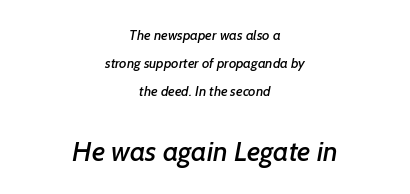
{"serif": "no", "width": "normal", "stroke_contrast": "low", "x_height": "medium", "monospaced": "no", "underline": "no", "align": "center", "line_spacing": "loose", "line_spacing_ratio": 2.01, "letter_spacing": "normal", "letter_spacing_em": 0.0, "larger_block": "second", "size_ratio": 2.0, "glyph_px": 28}
